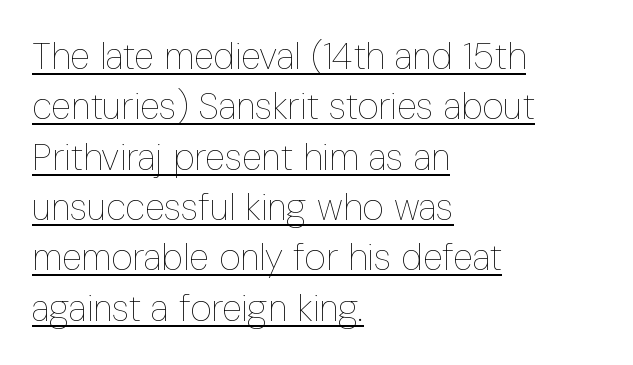
{"italic": "no", "bold": "no", "weight": "thin", "width": "condensed", "stroke_contrast": "low", "x_height": "medium", "monospaced": "no", "underline": "yes", "align": "left", "line_spacing": "normal", "line_spacing_ratio": 1.36, "letter_spacing": "normal", "letter_spacing_em": 0.0, "glyph_px": 37}
